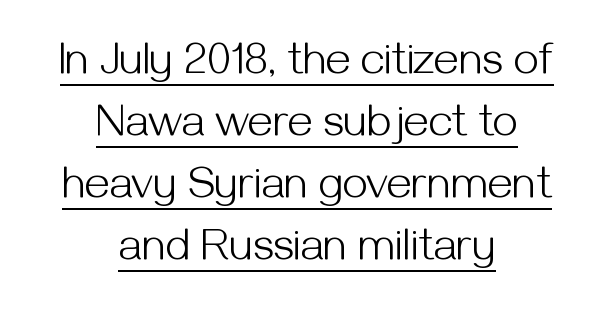
Q: Is the text bold? A: No.
Q: Is the text italic (slanted)? A: No, it is upright.
Q: Is the typeface a serif or a sans-serif typeface? A: Sans-serif.
Q: Is the text underlined? A: Yes.
Q: How is the paragraph aligned? A: Centered.
Q: Is the spacing between letters normal or unusually wide? A: Normal.
Q: Is the spacing between lines tight, normal or loose? A: Normal.
Q: Width (condensed, normal, or wide)? A: Normal.
Q: Stroke contrast? A: Medium.
Q: x-height? A: Medium.
Q: Monospaced? A: No.
